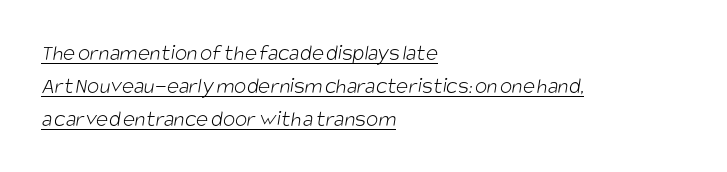
If you drew a ruler down the left edge, every line would touch it. The weight would be labelled regular, book, light, or lighter still. The gaps between neighbouring characters are ordinary and unremarkable. This sample keeps an unexceptional amount of space between lines. The face used here appears with an underline applied.
